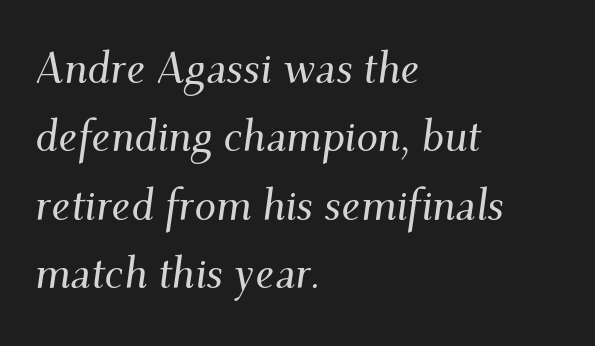
{"serif": "yes", "italic": "yes", "lean": "right", "slant_degrees": 9, "width": "normal", "stroke_contrast": "medium", "x_height": "small", "monospaced": "no", "underline": "no", "align": "left", "line_spacing": "normal", "line_spacing_ratio": 1.59, "letter_spacing": "normal", "letter_spacing_em": 0.0, "glyph_px": 43}
